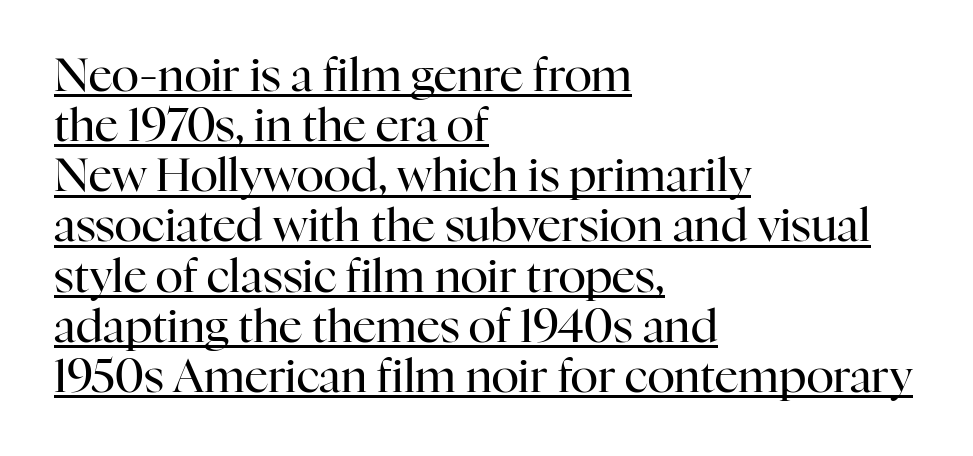
Letters have the restrained weight of plain body copy at most. Look at the tracking — it's just the regular setting, nothing added. Each letter keeps its own natural width here, so spacing adapts to shape. The rendering anchors every line to the left-hand side. Nope, not italic — everything's standing straight.
